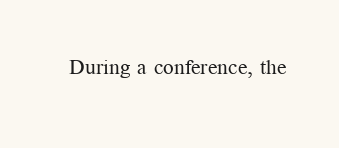
{"italic": "no", "bold": "no", "underline": "no", "letter_spacing": "normal", "letter_spacing_em": 0.0, "glyph_px": 21}
